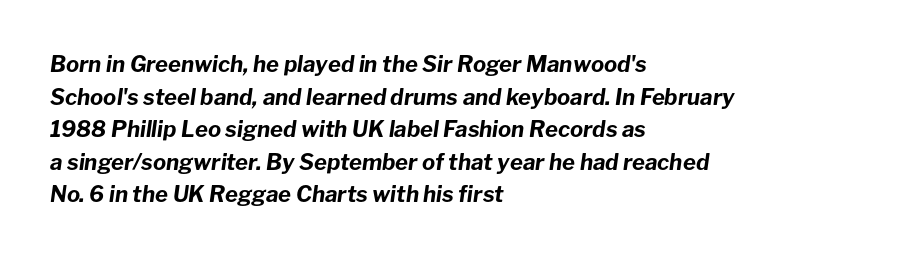
Does the copy run flush right? No — it runs flush left. The gaps between neighbouring characters are ordinary and unremarkable. Anything drawn beneath the words? Only blank space. Regular leading. Heft: maximum for text — a bold. A typesetter would mark this as italic.
